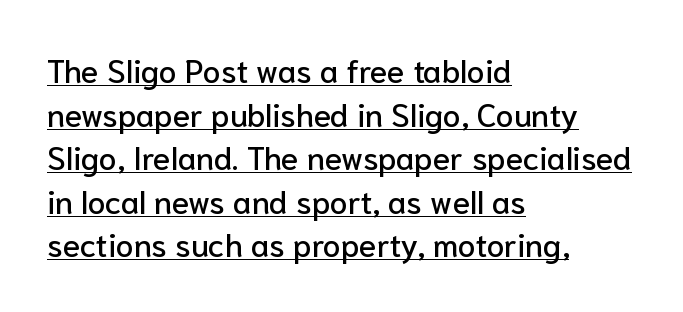
The image shows 32 px sans-serif type, upright; set left-aligned, normal line spacing (1.36x), normal letter spacing, underlined; low stroke contrast and a medium x-height.
